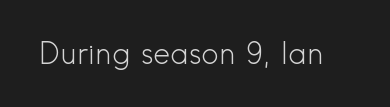
A bare baseline throughout the passage. Is there any slant? The stems are plumb. This rendering leaves character spacing at its baseline value. Check where the strokes stop: nothing finishes them off — pure sans. This sample has the flowing, uneven cadence of proportional lettering. No letter is thick-stroked: the sample isn't bold.
